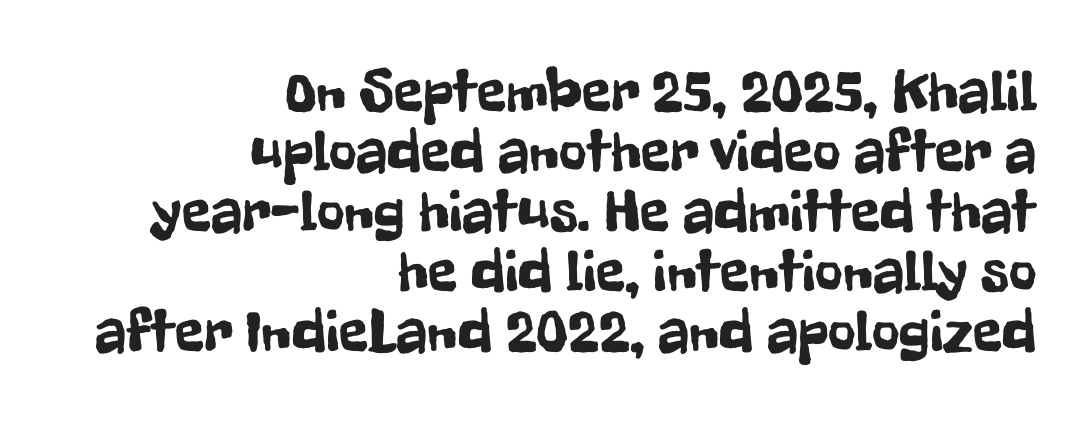
Each line ends at the same right margin while the left side varies. The area under the type is left untouched. The leading is snug, giving the passage a crowded texture. Is this a fixed-width face? No — the glyphs have proportional, varying widths.
